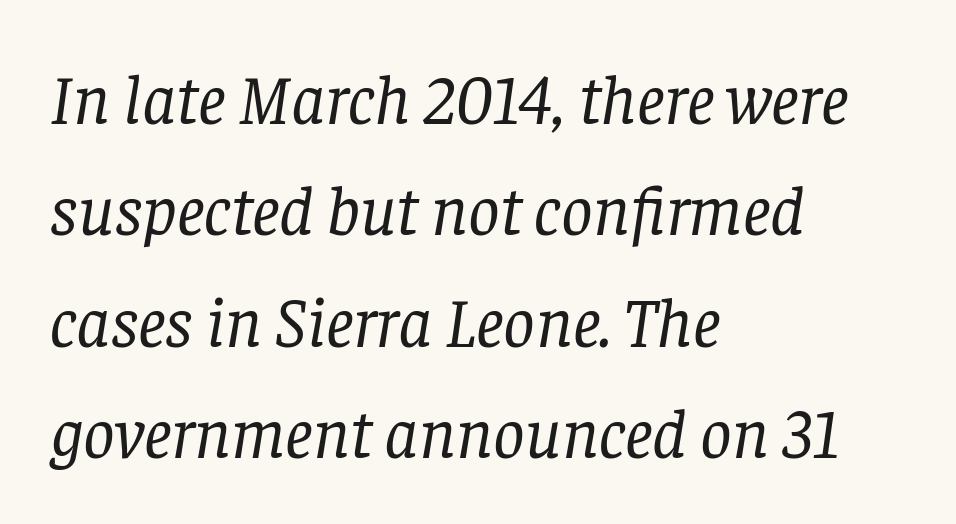
{"serif": "yes", "italic": "yes", "lean": "right", "slant_degrees": 8, "bold": "no", "weight": "regular", "width": "normal", "stroke_contrast": "low", "x_height": "large", "monospaced": "no", "underline": "no", "align": "left", "line_spacing": "normal", "line_spacing_ratio": 1.59, "letter_spacing": "normal", "letter_spacing_em": 0.0, "glyph_px": 70}
